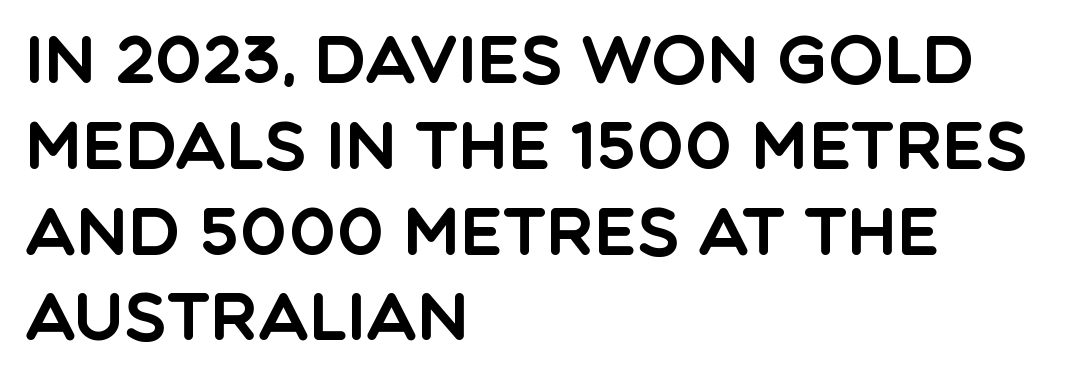
Standard letterfit; no display-style spreading of the glyphs. In terms of leading, this rendering sits right in the middle. Are there feet on the stems? There aren't — it's a sans. The passage shown is typed in a proportional face where columns would drift.
